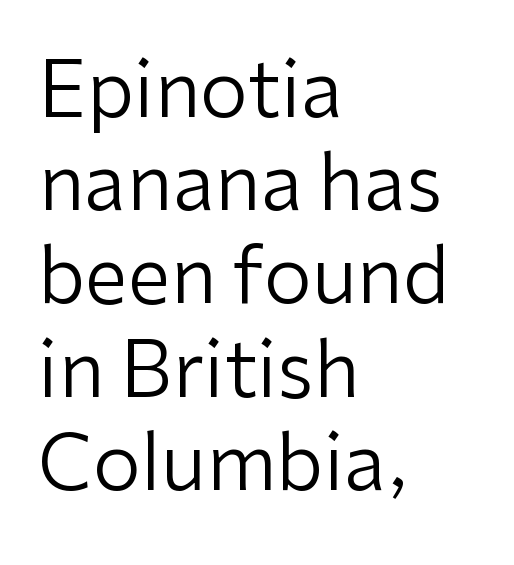
The image shows 77 px regular-weight sans-serif type, upright; set left-aligned, line spacing 1.21x, normal letter spacing, not underlined; low stroke contrast and a medium x-height.
